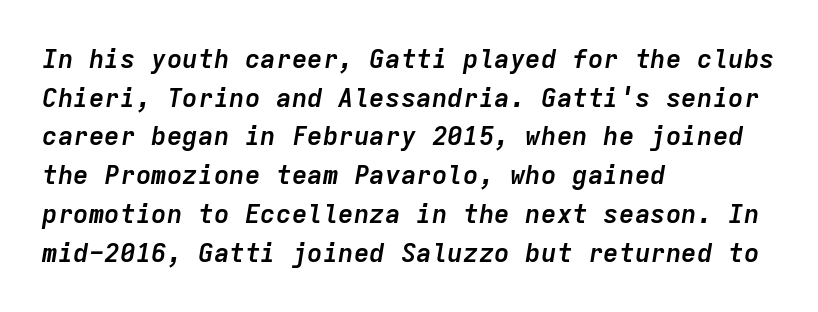
{"italic": "yes", "lean": "right", "slant_degrees": 9, "bold": "yes", "underline": "no", "align": "left", "line_spacing": "normal", "line_spacing_ratio": 1.49, "letter_spacing": "normal", "letter_spacing_em": 0.0, "glyph_px": 26}
